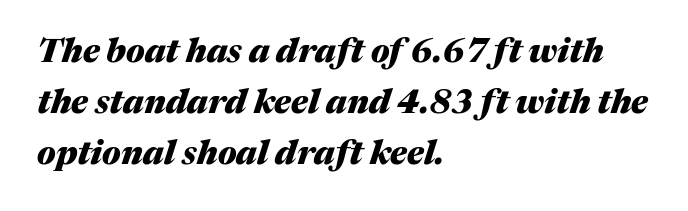
{"italic": "yes", "lean": "right", "slant_degrees": 17, "bold": "yes", "weight": "heavy", "width": "normal", "stroke_contrast": "medium", "x_height": "medium", "monospaced": "no", "underline": "no", "align": "left", "line_spacing": "normal", "line_spacing_ratio": 1.55, "letter_spacing": "normal", "letter_spacing_em": 0.0, "glyph_px": 33}
